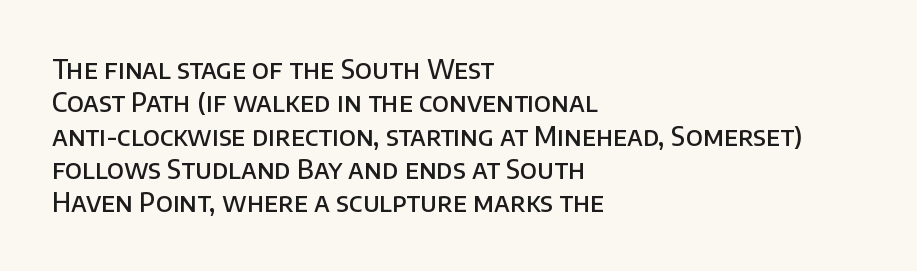
The image shows 26 px text type, upright; set left-aligned, normal line spacing (1.28x), normal letter spacing, not underlined.
